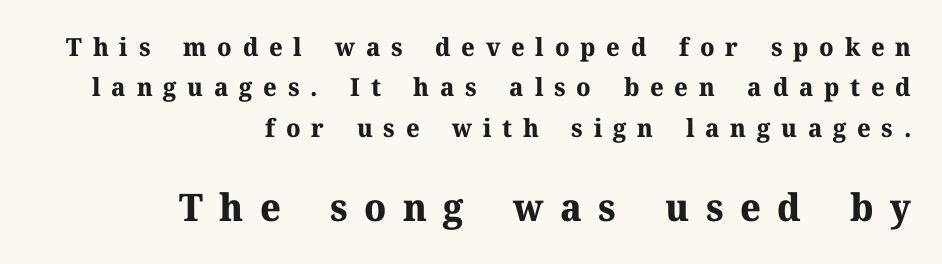
Q: Is the text bold? A: Yes.
Q: Is the text italic (slanted)? A: No, it is upright.
Q: Is the typeface a serif or a sans-serif typeface? A: Serif.
Q: Is the text underlined? A: No.
Q: How is the paragraph aligned? A: Right-aligned.
Q: Is the spacing between letters normal or unusually wide? A: Unusually wide.
Q: Is the spacing between lines tight, normal or loose? A: Normal.
Q: Which block of text is set in a larger size, the first (top) or the second (bottom)? A: The second (bottom) one.
Q: Width (condensed, normal, or wide)? A: Normal.
Q: Stroke contrast? A: Medium.
Q: x-height? A: Medium.
Q: Monospaced? A: No.
